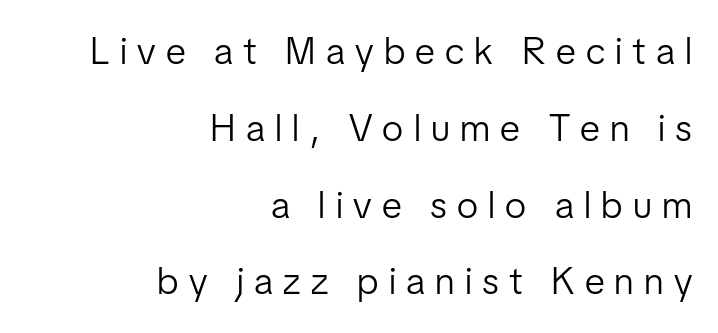
The image shows 38 px light, condensed sans-serif type, upright; set right-aligned, loose line spacing (2.02x), unusually wide letter spacing (+0.27 em), not underlined; low stroke contrast and a medium x-height.
